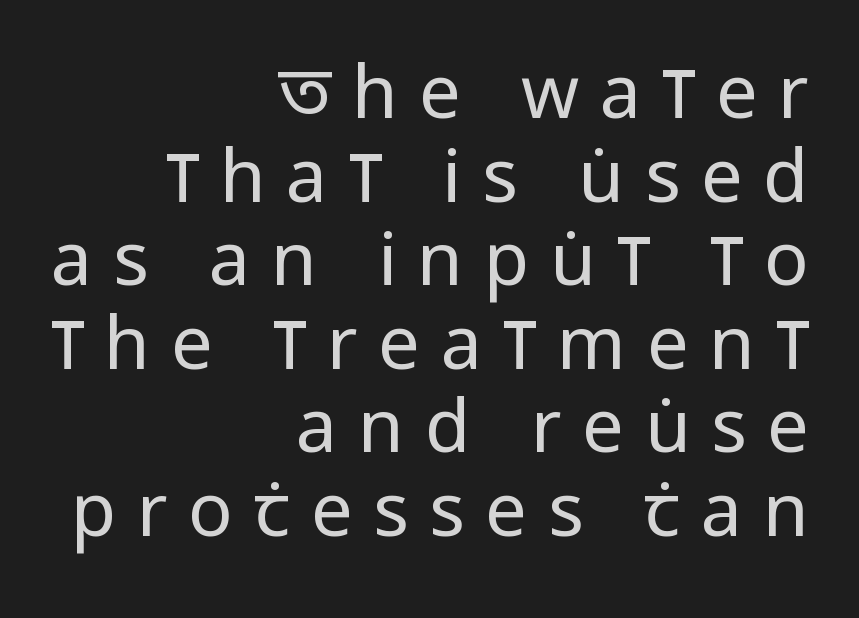
This is not heavy type; no bold has been used. In CSS terms this would be text-align: right. Does the lettering tilt? It doesn't — this is upright. This rendering features lettering with no underline. The letters carry no serifs — their stems end cleanly without finishing strokes.
